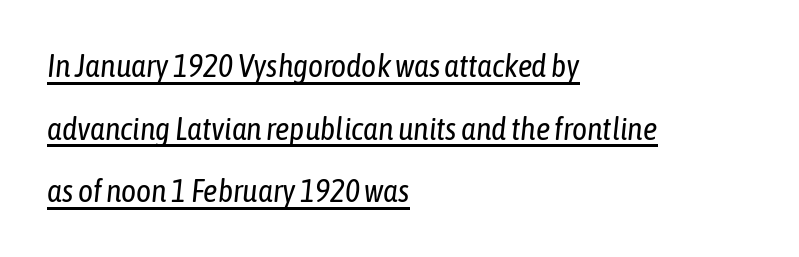
The image shows 32 px regular-weight, condensed type, italic (leaning right); set left-aligned, loose line spacing (1.96x), normal letter spacing, underlined; low stroke contrast and a medium x-height.
